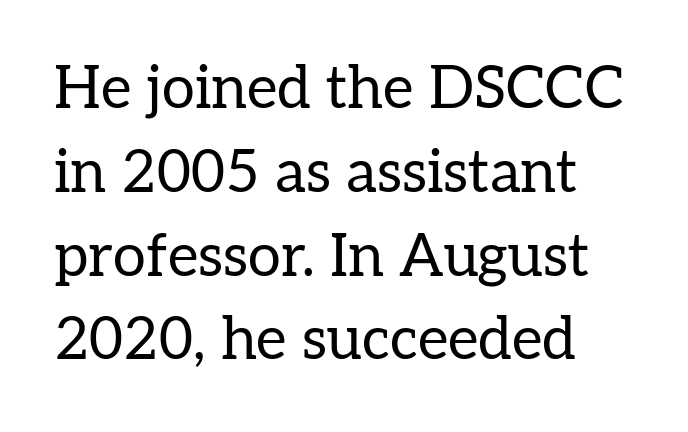
Q: Is the text bold? A: No.
Q: Is the text italic (slanted)? A: No, it is upright.
Q: Is the typeface a serif or a sans-serif typeface? A: Serif.
Q: Is the text underlined? A: No.
Q: Is the spacing between letters normal or unusually wide? A: Normal.
Q: Is the spacing between lines tight, normal or loose? A: Normal.
Q: Width (condensed, normal, or wide)? A: Normal.
Q: Stroke contrast? A: Low.
Q: x-height? A: Medium.
Q: Monospaced? A: No.
